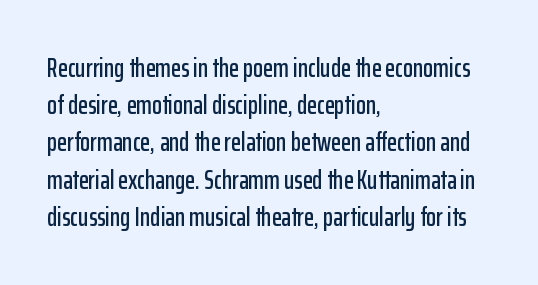
The image shows 26 px text type, upright; set left-aligned, normal line spacing (1.43x), normal letter spacing, not underlined.
